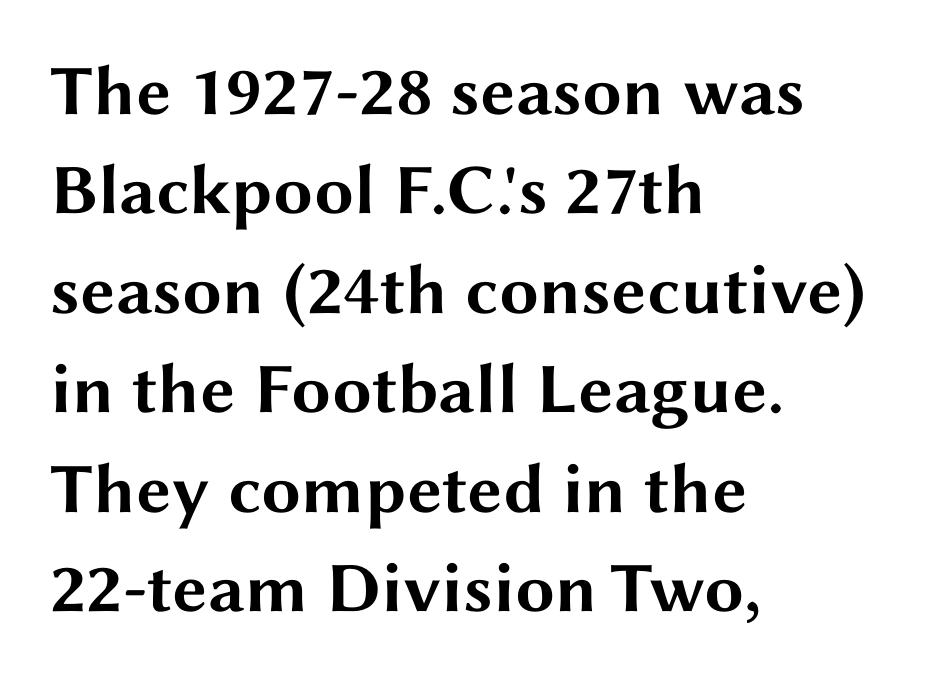
{"serif": "no", "italic": "no", "bold": "yes", "weight": "bold", "width": "wide", "stroke_contrast": "medium", "x_height": "medium", "monospaced": "no", "underline": "no", "align": "left", "line_spacing": "normal", "line_spacing_ratio": 1.4, "letter_spacing": "normal", "letter_spacing_em": 0.0, "glyph_px": 71}
